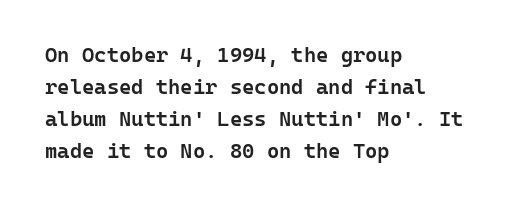
{"italic": "no", "bold": "semi", "underline": "no", "align": "left", "line_spacing": "normal", "line_spacing_ratio": 1.52, "letter_spacing": "normal", "letter_spacing_em": 0.0, "glyph_px": 21}
